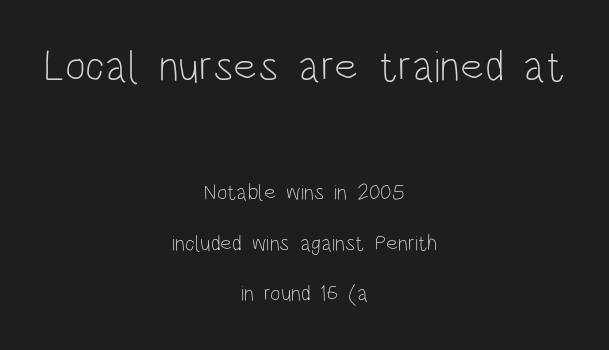
Q: Is the text bold? A: No.
Q: Is the text italic (slanted)? A: No, it is upright.
Q: Is the typeface a serif or a sans-serif typeface? A: Sans-serif.
Q: Is the text underlined? A: No.
Q: How is the paragraph aligned? A: Centered.
Q: Is the spacing between letters normal or unusually wide? A: Normal.
Q: Is the spacing between lines tight, normal or loose? A: Loose.
Q: Which block of text is set in a larger size, the first (top) or the second (bottom)? A: The first (top) one.
Q: Width (condensed, normal, or wide)? A: Condensed.
Q: Stroke contrast? A: Low.
Q: x-height? A: Large.
Q: Monospaced? A: No.
